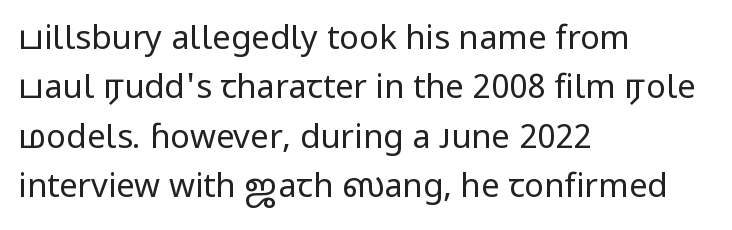
The image shows 33 px regular-weight sans-serif type, upright; set left-aligned, normal line spacing (1.5x), normal letter spacing, not underlined; low stroke contrast and a medium x-height.
